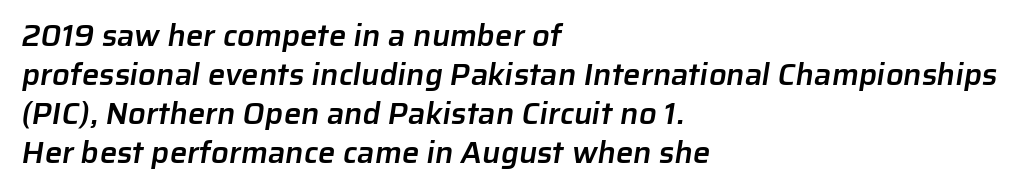
Q: Is the text bold? A: Semi-bold.
Q: Is the typeface a serif or a sans-serif typeface? A: Sans-serif.
Q: Is the text underlined? A: No.
Q: How is the paragraph aligned? A: Left-aligned.
Q: Is the spacing between letters normal or unusually wide? A: Normal.
Q: Is the spacing between lines tight, normal or loose? A: Normal.
Q: Width (condensed, normal, or wide)? A: Normal.
Q: Stroke contrast? A: Low.
Q: x-height? A: Medium.
Q: Monospaced? A: No.
